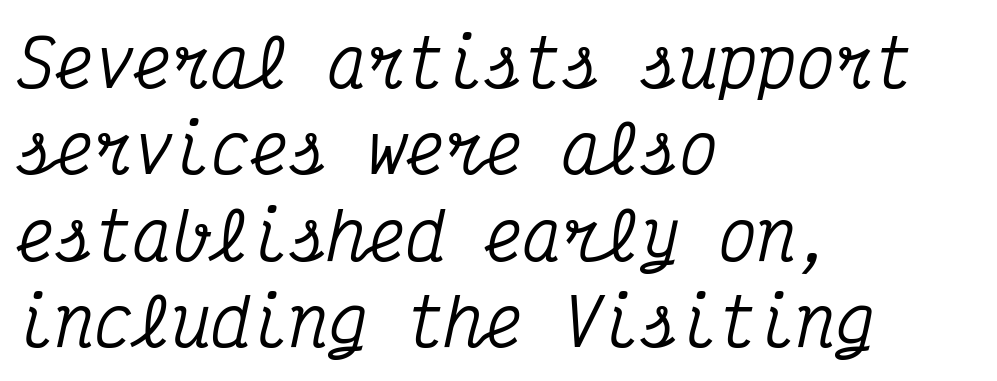
A normal amount of white space separates one row of letters from the next. Would a proofreader flag this as italicized? Yes. These lines are rendered in a fixed-pitch font. No extra tracking has been applied to these lines. Does the type have serifs? Yes, each stem ends in a small foot.
